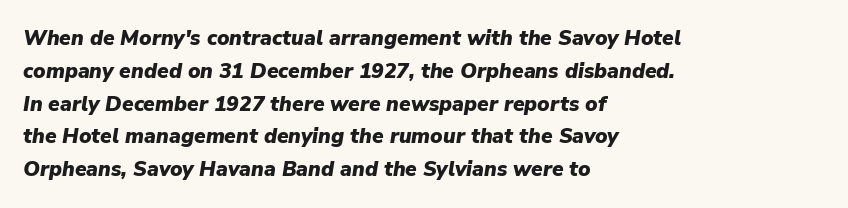
Successive baselines arrive at the customary interval. The text block is weighted toward the left margin, trailing off unevenly rightward. Any mark beneath the type? The region is blank. The line texture is even and compact thanks to regular tracking. Strokes here are thick enough to call this a true bold. If you drew a line through each stem, it would be angled.
